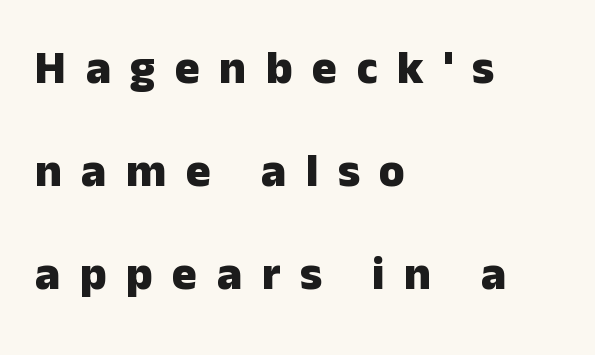
The passage shown has open, widely tracked lettering throughout. Its strokes are broad and dark, the hallmark of bold type. The face used here is proportionally spaced, like ordinary book or web type. Designer's note — italics off, roman on.
